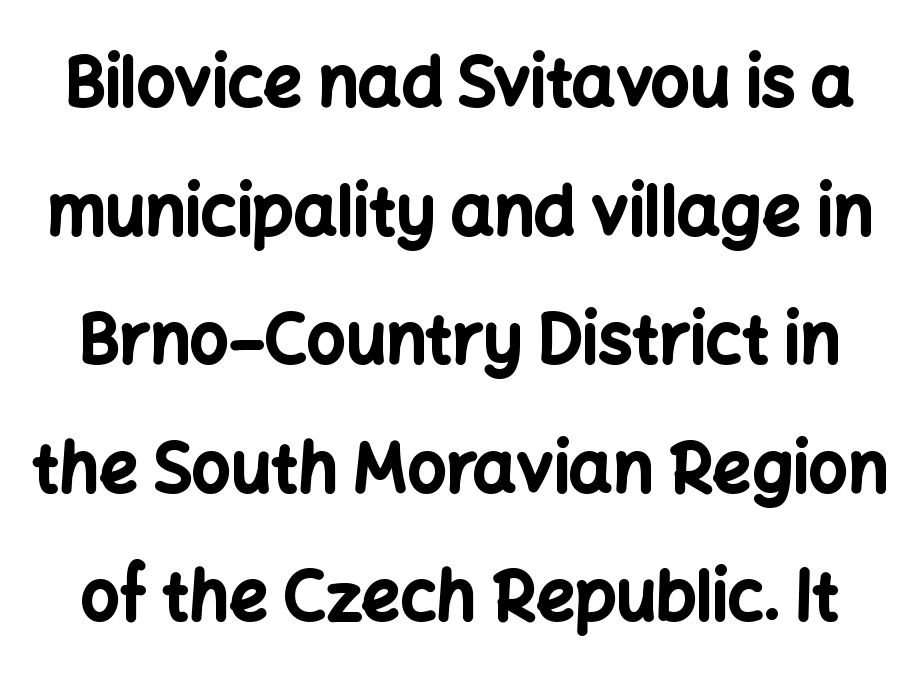
Compared with an ordinary text face, these strokes are far heavier — a full bold. Notice how the stems are strictly vertical — no italics here. The rendering uses natural spacing where letterforms have individual widths. Between one letter and the next there's only the usual sliver of space. Type style note: lacks serifs. The gap between lines stays unmarked.
